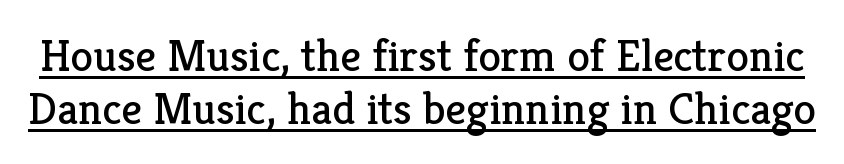
{"serif": "yes", "italic": "no", "bold": "no", "weight": "regular", "width": "normal", "stroke_contrast": "low", "x_height": "medium", "monospaced": "no", "underline": "yes", "line_spacing": "tight", "line_spacing_ratio": 1.15, "letter_spacing": "normal", "letter_spacing_em": 0.0, "glyph_px": 46}
